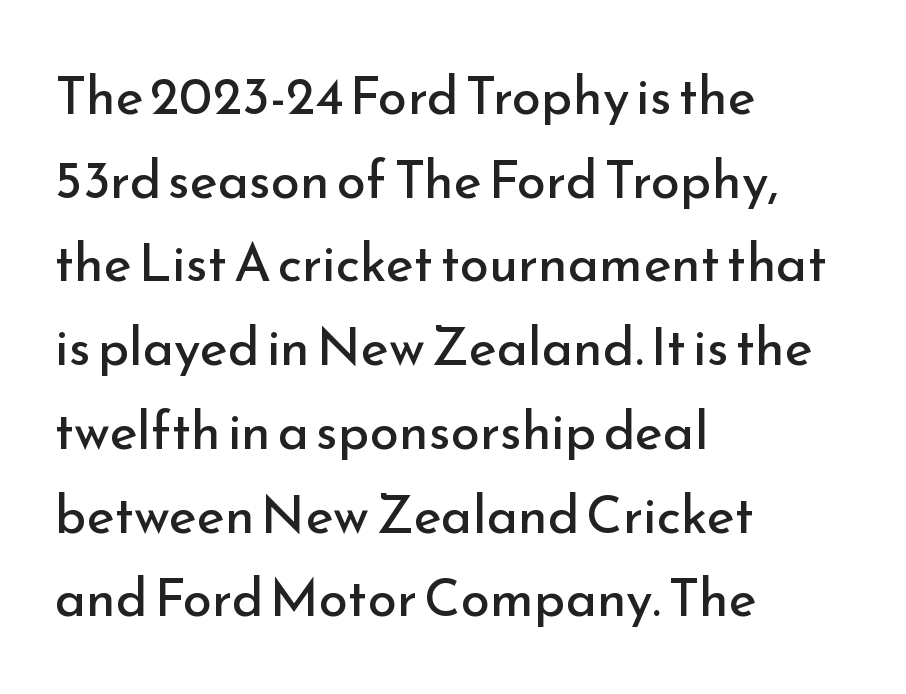
{"serif": "no", "italic": "no", "bold": "no", "weight": "regular", "width": "normal", "stroke_contrast": "low", "x_height": "small", "monospaced": "no", "underline": "no", "align": "left", "line_spacing": "normal", "line_spacing_ratio": 1.58, "letter_spacing": "normal", "letter_spacing_em": 0.0, "glyph_px": 53}
